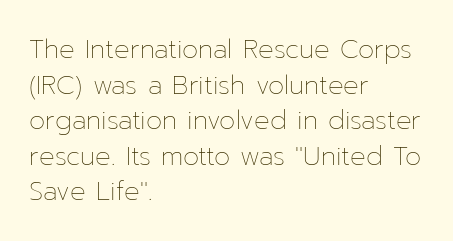
{"italic": "no", "bold": "no", "underline": "no", "align": "left", "line_spacing": "normal", "line_spacing_ratio": 1.37, "letter_spacing": "normal", "letter_spacing_em": 0.0, "glyph_px": 26}
